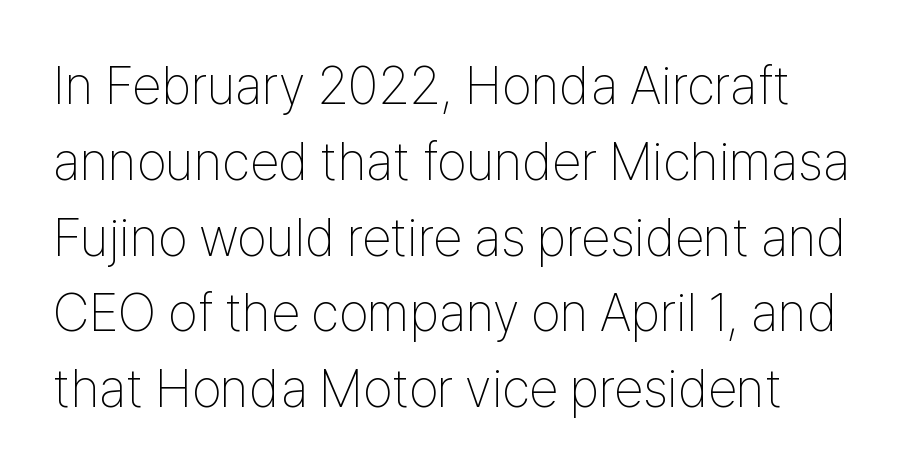
The image shows 53 px thin, condensed sans-serif type, upright; set left-aligned, normal line spacing (1.43x), normal letter spacing, not underlined; low stroke contrast and a medium x-height.
